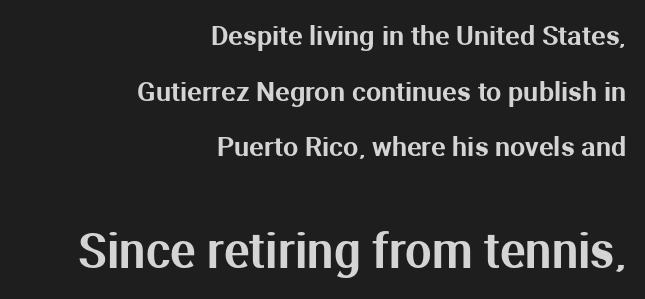
Q: Is the text italic (slanted)? A: No, it is upright.
Q: Is the typeface a serif or a sans-serif typeface? A: Sans-serif.
Q: Is the text underlined? A: No.
Q: How is the paragraph aligned? A: Right-aligned.
Q: Is the spacing between letters normal or unusually wide? A: Normal.
Q: Is the spacing between lines tight, normal or loose? A: Loose.
Q: Which block of text is set in a larger size, the first (top) or the second (bottom)? A: The second (bottom) one.
Q: Width (condensed, normal, or wide)? A: Normal.
Q: Stroke contrast? A: Medium.
Q: x-height? A: Medium.
Q: Monospaced? A: No.
